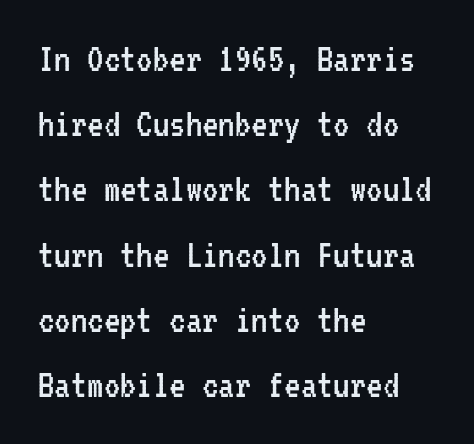
{"serif": "no", "italic": "no", "bold": "no", "weight": "regular", "width": "condensed", "stroke_contrast": "low", "x_height": "medium", "monospaced": "yes", "underline": "no", "align": "left", "line_spacing": "normal", "line_spacing_ratio": 1.59, "letter_spacing": "normal", "letter_spacing_em": 0.0, "glyph_px": 41}
